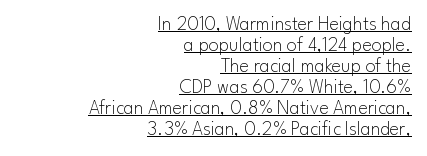
The image shows 20 px text type, upright; set right-aligned, tight line spacing (1.05x), normal letter spacing, underlined.
